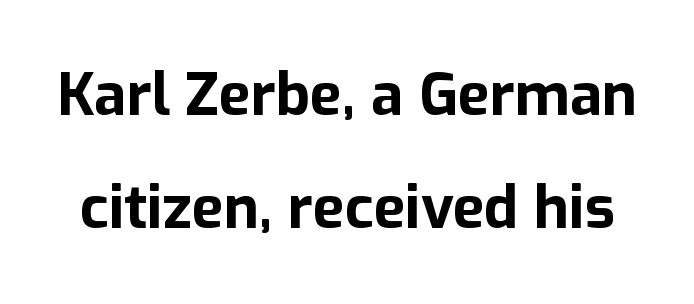
{"serif": "no", "italic": "no", "bold": "yes", "weight": "bold", "width": "normal", "stroke_contrast": "low", "x_height": "medium", "monospaced": "no", "underline": "no", "line_spacing": "loose", "line_spacing_ratio": 1.92, "letter_spacing": "normal", "letter_spacing_em": 0.0, "glyph_px": 59}
